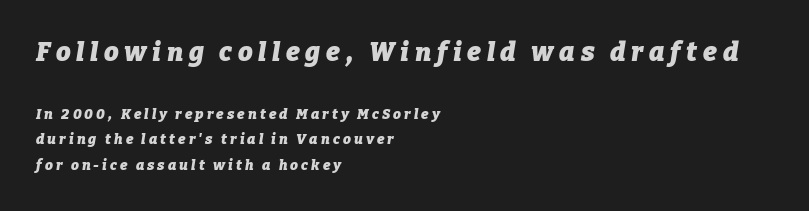
An italicized treatment has been applied to the whole sample. The type is letterspaced generously, with wide tracking. The text block is weighted toward the left margin, trailing off unevenly rightward. Strokes here are thick enough to call this a true bold.
